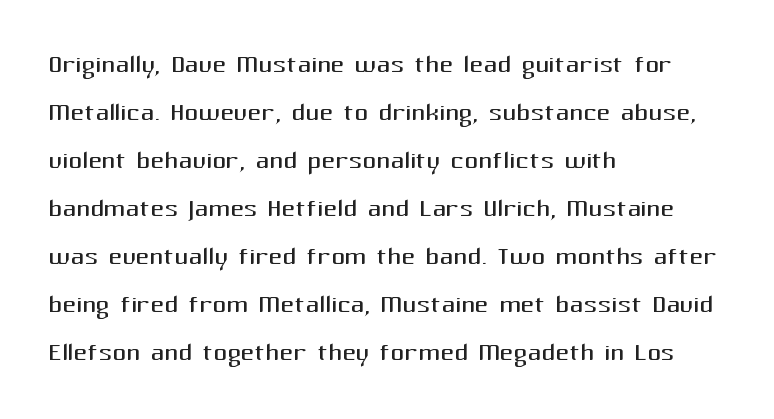
{"serif": "no", "italic": "no", "bold": "no", "weight": "regular", "width": "normal", "stroke_contrast": "medium", "x_height": "medium", "monospaced": "no", "underline": "no", "align": "left", "line_spacing": "normal", "line_spacing_ratio": 1.41, "letter_spacing": "normal", "letter_spacing_em": 0.0, "glyph_px": 34}
